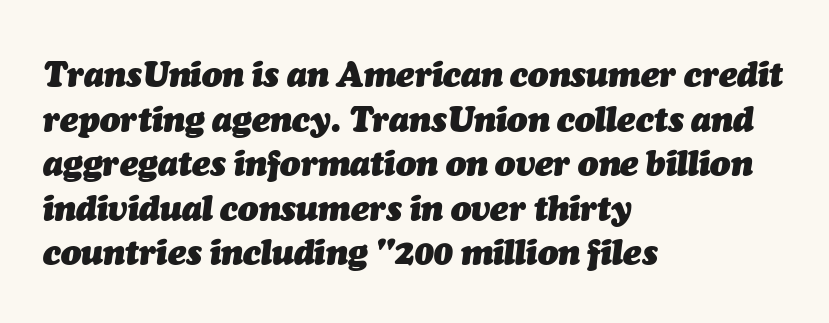
The image shows 34 px heavy type, italic (leaning right); set left-aligned, normal line spacing (1.31x), normal letter spacing, not underlined; medium stroke contrast and a medium x-height.
